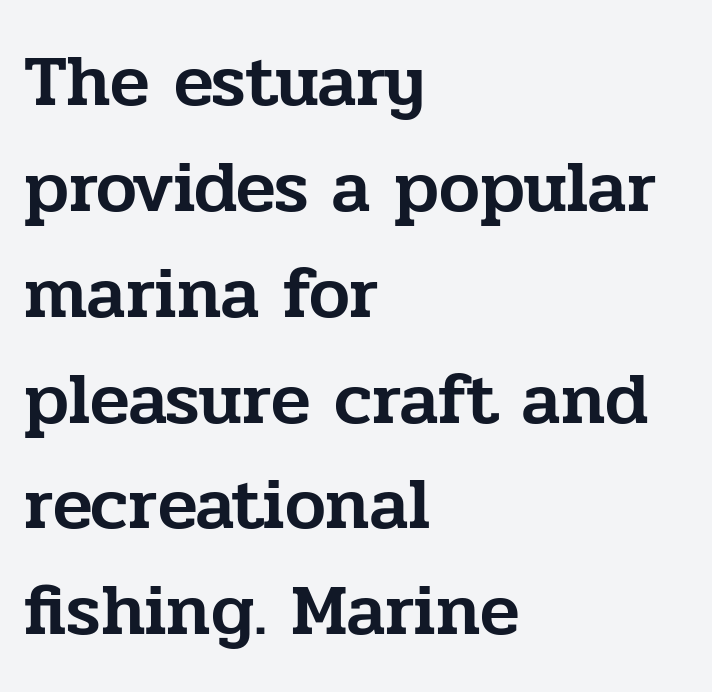
The image shows 73 px serif type, upright; set left-aligned, normal line spacing (1.45x), normal letter spacing, not underlined; low stroke contrast and a medium x-height.
